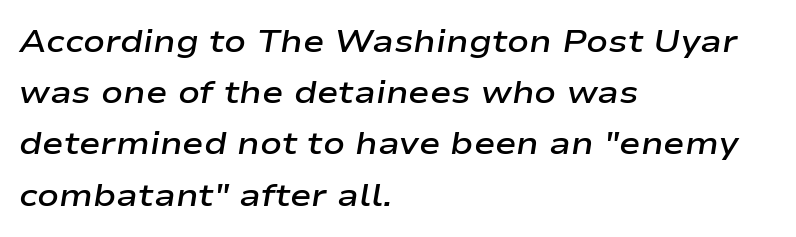
Q: Is the text bold? A: Semi-bold.
Q: Is the text italic (slanted)? A: Yes, it leans right by about 9 degrees.
Q: Is the text underlined? A: No.
Q: How is the paragraph aligned? A: Left-aligned.
Q: Is the spacing between letters normal or unusually wide? A: Normal.
Q: Is the spacing between lines tight, normal or loose? A: Normal.
Q: Width (condensed, normal, or wide)? A: Wide.
Q: Stroke contrast? A: Low.
Q: x-height? A: Medium.
Q: Monospaced? A: No.
